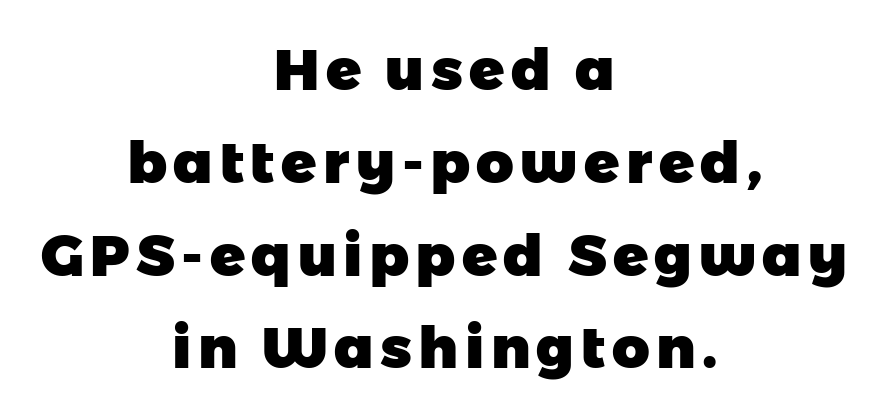
Each row of text sits above clean, open space. Think of a printed novel: that variable character pitch is what you see here. Reading down the column, the eye jumps a familiar distance to each next line. As a designer I'd log this as weight 700, bold.
